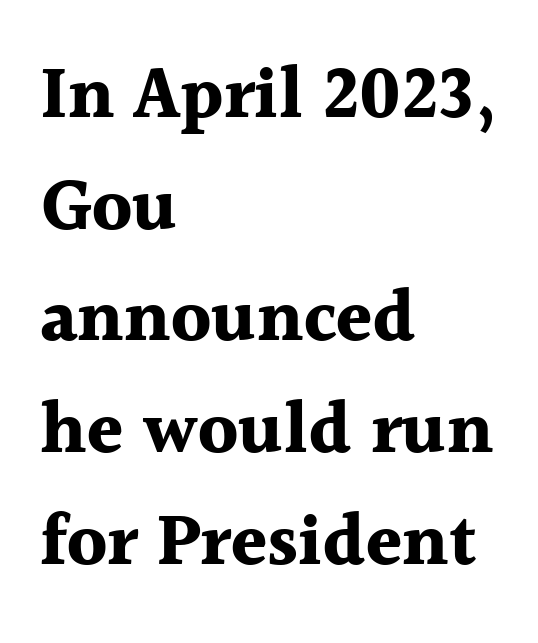
{"serif": "yes", "italic": "no", "bold": "yes", "weight": "bold", "width": "normal", "x_height": "medium", "monospaced": "no", "underline": "no", "align": "left", "line_spacing": "normal", "line_spacing_ratio": 1.53, "letter_spacing": "normal", "letter_spacing_em": 0.0, "glyph_px": 73}
